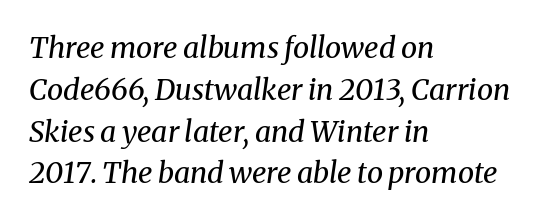
The image shows 29 px regular-weight serif type, italic (leaning right); set left-aligned, normal line spacing (1.44x), normal letter spacing, not underlined; medium stroke contrast and a medium x-height.
